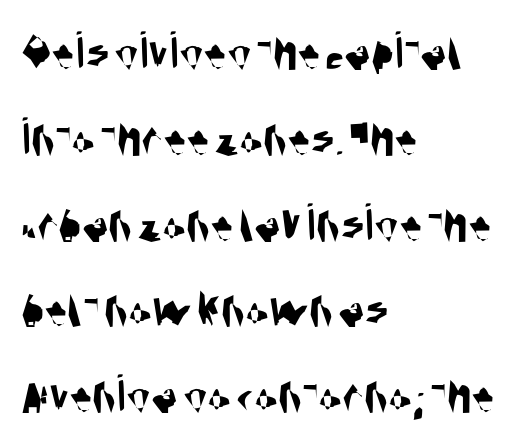
Unlike a traditional serif, this face leaves its strokes unadorned. Each word holds together tightly as a unit, with standard inter-letter gaps. Compared with typical paragraphs, the rows here are spaced about the same. The face used here is proportionally spaced, like ordinary book or web type. A student would call this left alignment; a typographer would say flush left, rag right. The strip under each line holds only bare page.
